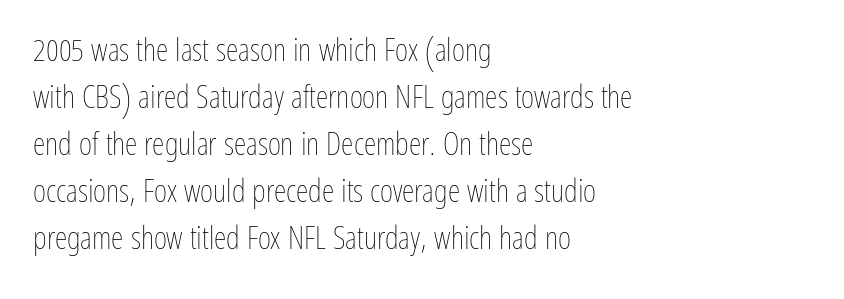
{"italic": "no", "bold": "no", "weight": "thin", "width": "condensed", "stroke_contrast": "low", "x_height": "medium", "monospaced": "no", "underline": "no", "align": "left", "line_spacing": "normal", "line_spacing_ratio": 1.47, "letter_spacing": "normal", "letter_spacing_em": 0.0, "glyph_px": 32}
